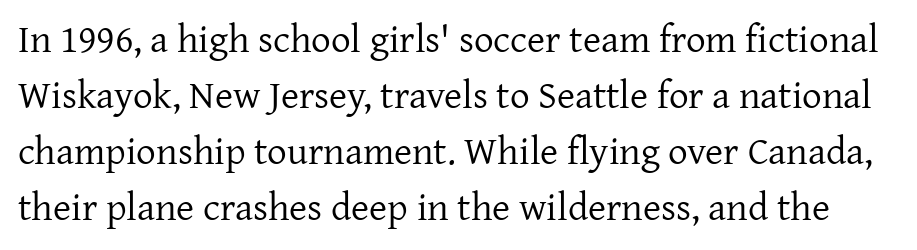
{"serif": "yes", "italic": "no", "bold": "no", "weight": "regular", "width": "normal", "stroke_contrast": "low", "x_height": "medium", "monospaced": "no", "underline": "no", "line_spacing": "normal", "line_spacing_ratio": 1.44, "letter_spacing": "normal", "letter_spacing_em": 0.0, "glyph_px": 39}
